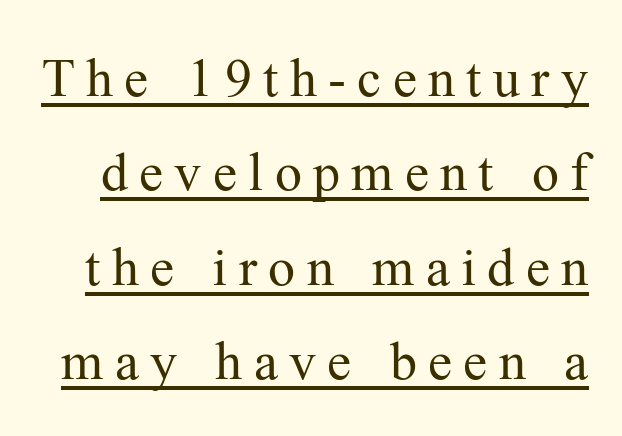
A rule runs beneath these lines of type. The typeface has the unassuming heft of standard copy or less. Does the type have serifs? Yes, each stem ends in a small foot. Think of a printed novel: that variable character pitch is what you see here. Posture: straight, roman, zero tilt. Between one letter and the next there's a generous, obvious gap.
